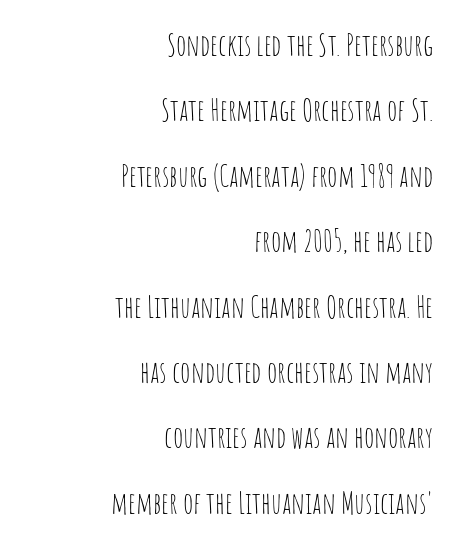
Upright lettering throughout. The strokes carry an ordinary text weight at most. Notice how the passage keeps a crisp vertical edge on the right only. Vertical spacing — loose. Does the type have serifs? No, each stem ends abruptly. Characters follow at the spacing the type designer built in.
